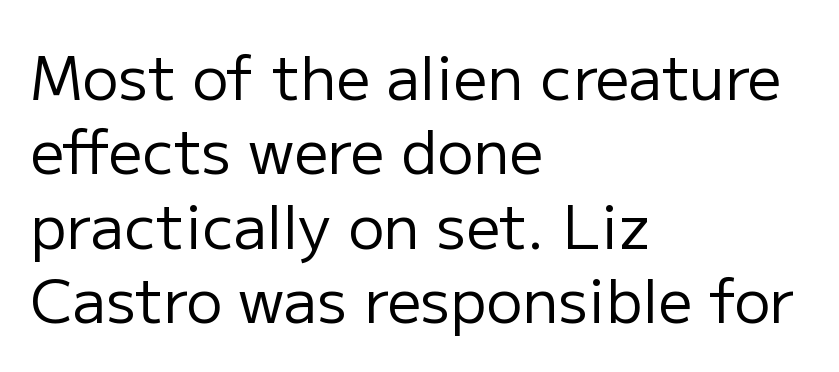
{"serif": "no", "italic": "no", "bold": "no", "weight": "regular", "width": "normal", "stroke_contrast": "low", "x_height": "medium", "monospaced": "no", "underline": "no", "align": "left", "line_spacing_ratio": 1.24, "letter_spacing": "normal", "letter_spacing_em": 0.0, "glyph_px": 60}
